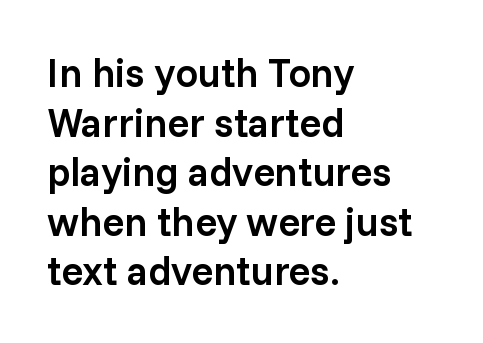
{"serif": "no", "italic": "no", "bold": "semi", "weight": "semibold", "width": "normal", "stroke_contrast": "low", "x_height": "medium", "monospaced": "no", "underline": "no", "align": "left", "line_spacing_ratio": 1.24, "letter_spacing": "normal", "letter_spacing_em": 0.0, "glyph_px": 40}
